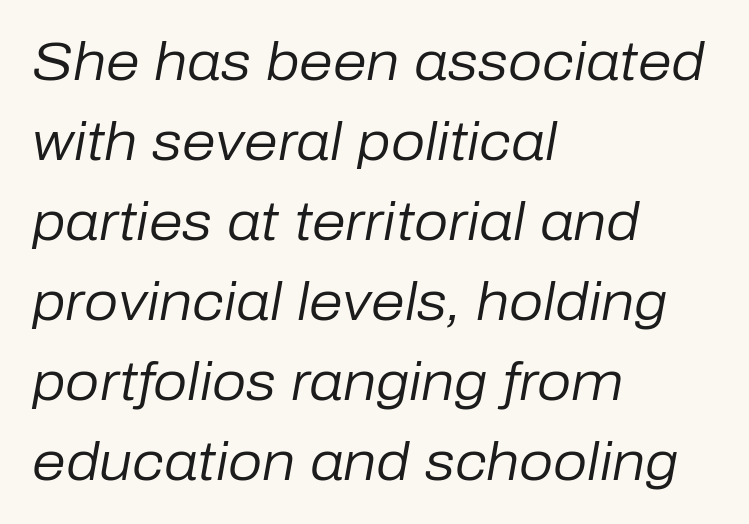
Q: Is the text bold? A: No.
Q: Is the text italic (slanted)? A: Yes, it leans right by about 10 degrees.
Q: Is the text underlined? A: No.
Q: How is the paragraph aligned? A: Left-aligned.
Q: Is the spacing between letters normal or unusually wide? A: Normal.
Q: Is the spacing between lines tight, normal or loose? A: Normal.
Q: Width (condensed, normal, or wide)? A: Normal.
Q: Stroke contrast? A: Low.
Q: x-height? A: Medium.
Q: Monospaced? A: No.
